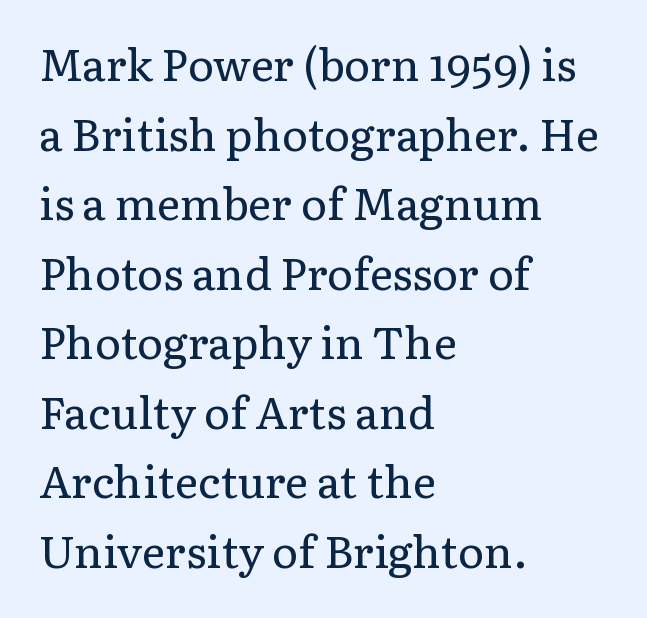
The image shows 44 px regular-weight serif type, upright; set left-aligned, normal line spacing (1.58x), normal letter spacing, not underlined; low stroke contrast and a medium x-height.
